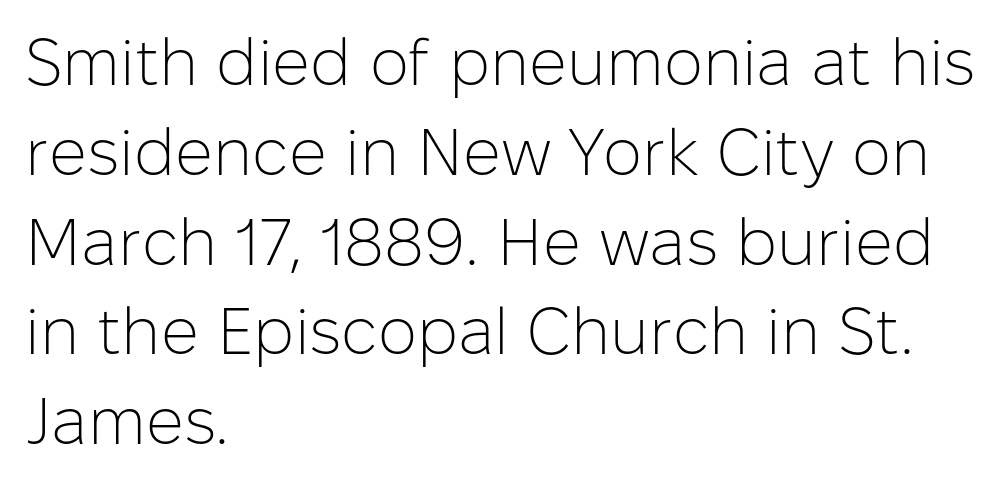
The image shows 66 px light sans-serif type, upright; set left-aligned, normal line spacing (1.36x), normal letter spacing, not underlined; low stroke contrast and a medium x-height.
